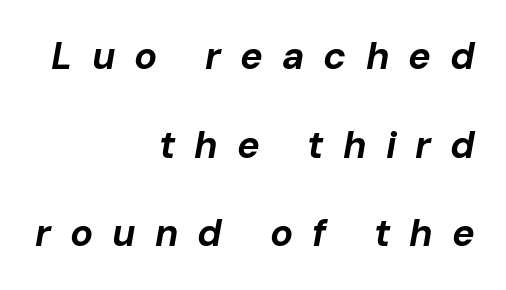
Q: Is the text bold? A: Yes.
Q: Is the text italic (slanted)? A: Yes, it leans right by about 10 degrees.
Q: Is the text underlined? A: No.
Q: How is the paragraph aligned? A: Right-aligned.
Q: Is the spacing between letters normal or unusually wide? A: Unusually wide.
Q: Is the spacing between lines tight, normal or loose? A: Loose.
Q: Width (condensed, normal, or wide)? A: Normal.
Q: Stroke contrast? A: Low.
Q: x-height? A: Medium.
Q: Monospaced? A: No.
